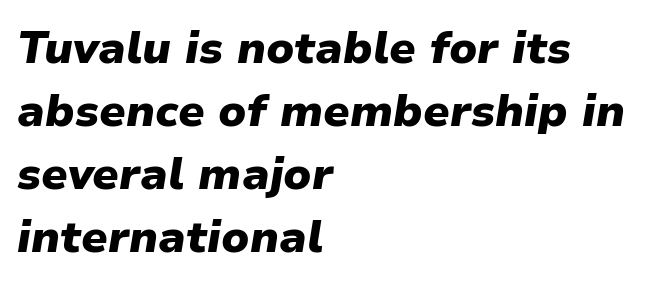
{"italic": "yes", "lean": "right", "slant_degrees": 9, "bold": "yes", "weight": "heavy", "width": "normal", "stroke_contrast": "low", "x_height": "medium", "monospaced": "no", "underline": "no", "align": "left", "line_spacing": "normal", "line_spacing_ratio": 1.4, "letter_spacing": "normal", "letter_spacing_em": 0.0, "glyph_px": 45}
